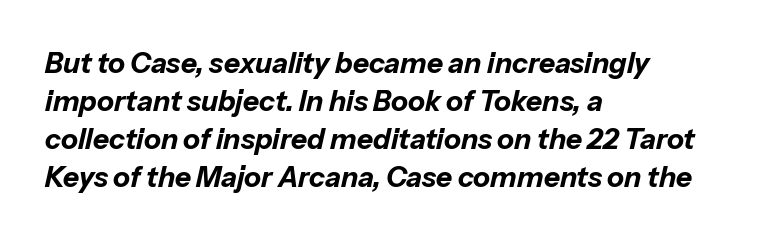
The rendering keeps characters at their native spacing. This is oblique type, the kind used for emphasis or titles. Is there much room between lines? A standard amount, neither cramped nor airy. Line beginnings align vertically; line endings do not. Plenty of ink on the page — the face is bold.
